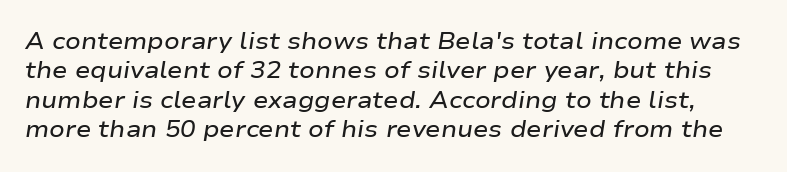
The image shows 23 px text type, italic (leaning right); set normal line spacing (1.28x), normal letter spacing, not underlined.
